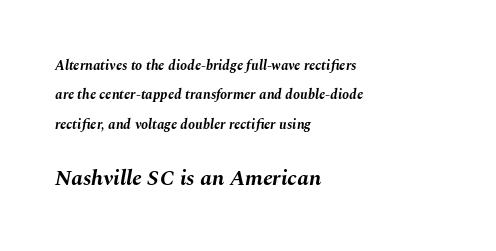
Q: Is the text bold? A: Yes.
Q: Is the text italic (slanted)? A: Yes, it leans right by about 10 degrees.
Q: Is the text underlined? A: No.
Q: How is the paragraph aligned? A: Left-aligned.
Q: Is the spacing between letters normal or unusually wide? A: Normal.
Q: Is the spacing between lines tight, normal or loose? A: Loose.
Q: Which block of text is set in a larger size, the first (top) or the second (bottom)? A: The second (bottom) one.
